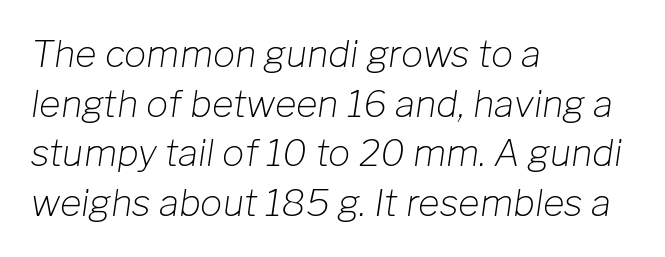
No chunkiness to these letters — they're not bold. Casual observation: everything's shoved over to the left. The horizontal fit of the characters is conventional and even. Rule under the text: the space is simply empty.
